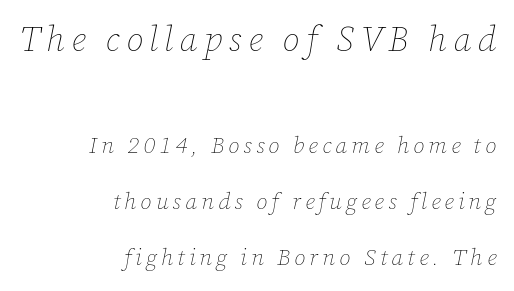
Q: Is the text bold? A: No.
Q: Is the text italic (slanted)? A: Yes, it leans right by about 12 degrees.
Q: Is the text underlined? A: No.
Q: How is the paragraph aligned? A: Right-aligned.
Q: Is the spacing between lines tight, normal or loose? A: Loose.
Q: Which block of text is set in a larger size, the first (top) or the second (bottom)? A: The first (top) one.
Q: Width (condensed, normal, or wide)? A: Normal.
Q: Stroke contrast? A: Low.
Q: x-height? A: Medium.
Q: Monospaced? A: No.
